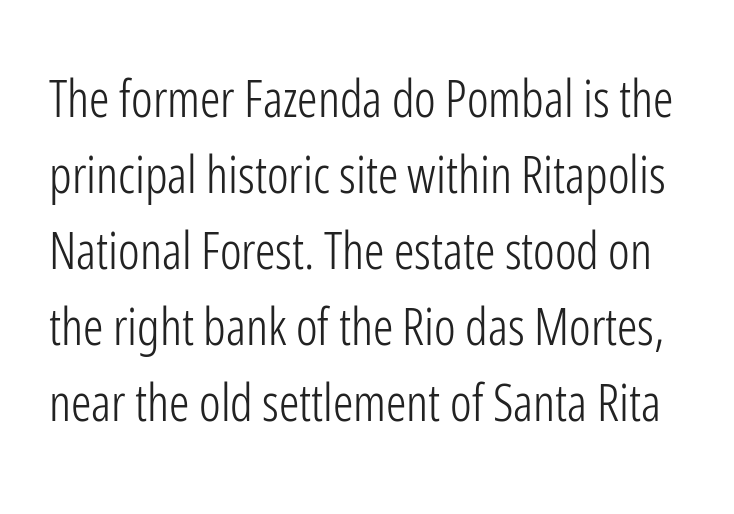
Q: Is the text bold? A: No.
Q: Is the text italic (slanted)? A: No, it is upright.
Q: Is the typeface a serif or a sans-serif typeface? A: Sans-serif.
Q: Is the text underlined? A: No.
Q: Is the spacing between letters normal or unusually wide? A: Normal.
Q: Is the spacing between lines tight, normal or loose? A: Normal.
Q: Width (condensed, normal, or wide)? A: Condensed.
Q: Stroke contrast? A: Low.
Q: x-height? A: Medium.
Q: Monospaced? A: No.
